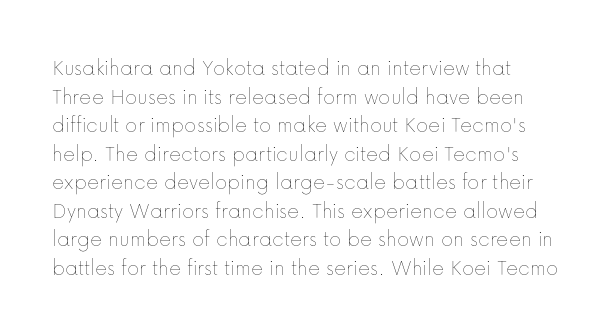
The image shows 23 px text type, upright; set line spacing 1.24x, normal letter spacing, not underlined.
